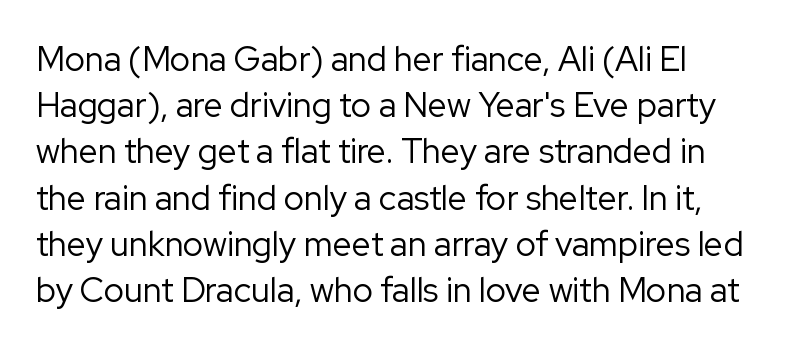
{"serif": "no", "italic": "no", "bold": "no", "weight": "regular", "width": "normal", "stroke_contrast": "low", "x_height": "medium", "monospaced": "no", "underline": "no", "line_spacing": "normal", "line_spacing_ratio": 1.36, "letter_spacing": "normal", "letter_spacing_em": 0.0, "glyph_px": 34}
